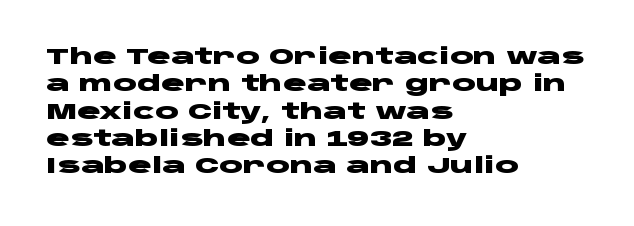
The image shows 22 px bold type, upright; set left-aligned, line spacing 1.24x, normal letter spacing, not underlined.
